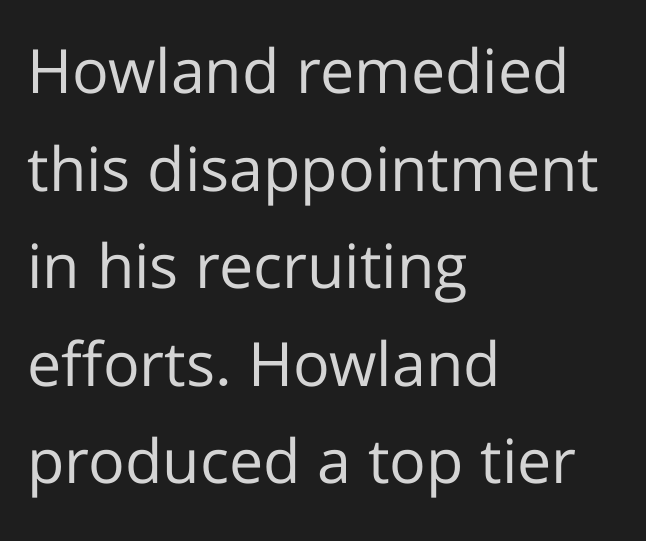
Honestly, the row spacing looks completely unremarkable. Reading down the block, your eye returns to a fixed left position each line. The lettering holds an erect, upright posture throughout. The letters carry no serifs — their stems end cleanly without finishing strokes. Summary of weight: not heavy and not bold. Each letter keeps its own natural width here, so spacing adapts to shape.
